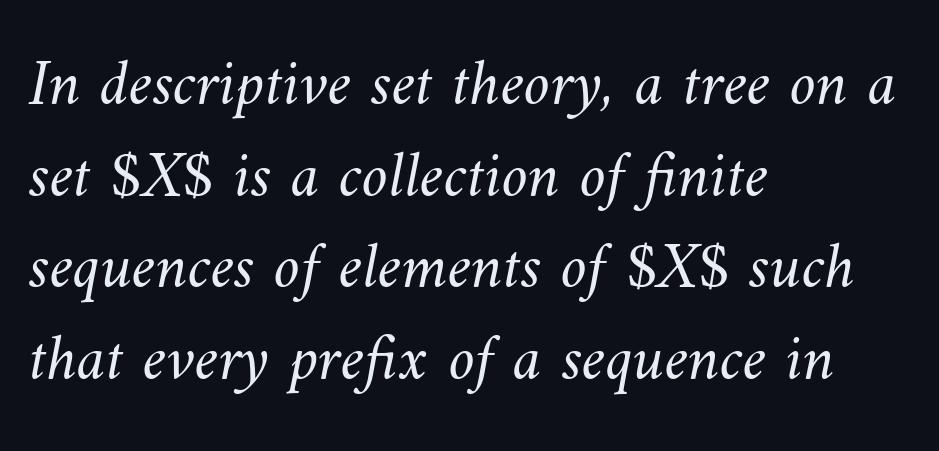
Q: Is the text bold? A: No.
Q: Is the text underlined? A: No.
Q: How is the paragraph aligned? A: Left-aligned.
Q: Is the spacing between letters normal or unusually wide? A: Normal.
Q: Is the spacing between lines tight, normal or loose? A: Normal.
Q: Width (condensed, normal, or wide)? A: Normal.
Q: Stroke contrast? A: Medium.
Q: x-height? A: Small.
Q: Monospaced? A: No.
